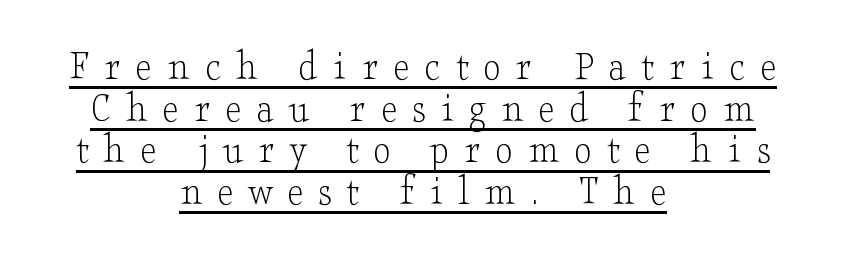
The image shows 43 px light, wide serif type, upright; set centered, tight line spacing (0.97x), unusually wide letter spacing (+0.35 em), underlined; low stroke contrast and a small x-height.
